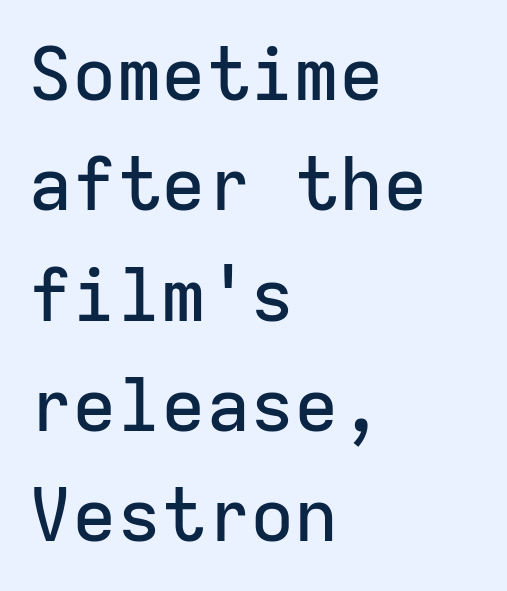
{"serif": "no", "italic": "no", "width": "normal", "stroke_contrast": "low", "x_height": "medium", "monospaced": "yes", "underline": "no", "align": "left", "line_spacing": "normal", "line_spacing_ratio": 1.49, "letter_spacing": "normal", "letter_spacing_em": 0.0, "glyph_px": 74}
